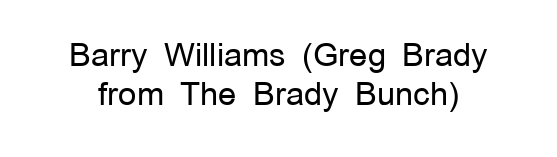
The image shows 32 px regular-weight sans-serif type, upright; set line spacing 1.22x, normal letter spacing, not underlined; low stroke contrast and a medium x-height.
